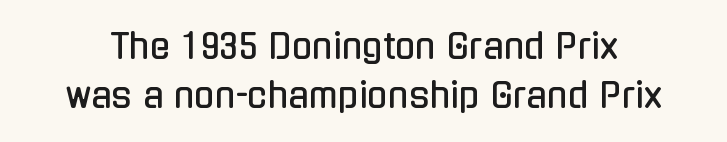
Q: Is the text italic (slanted)? A: No, it is upright.
Q: Is the typeface a serif or a sans-serif typeface? A: Sans-serif.
Q: Is the text underlined? A: No.
Q: Is the spacing between letters normal or unusually wide? A: Normal.
Q: Is the spacing between lines tight, normal or loose? A: Normal.
Q: Width (condensed, normal, or wide)? A: Condensed.
Q: Stroke contrast? A: Low.
Q: x-height? A: Medium.
Q: Monospaced? A: No.
